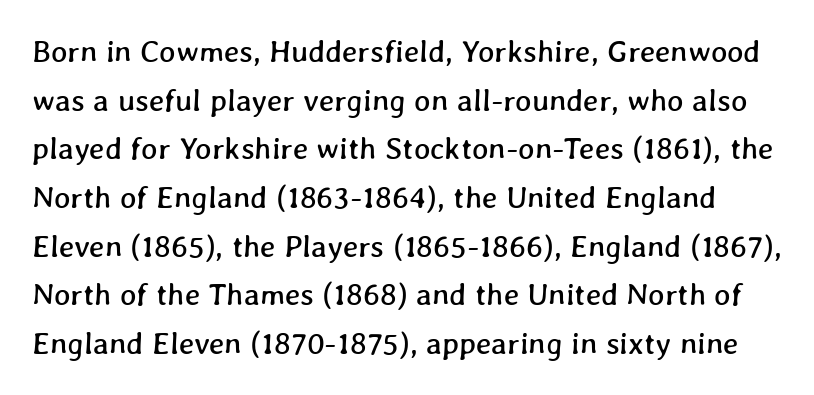
Q: Is the text underlined? A: No.
Q: Is the spacing between letters normal or unusually wide? A: Normal.
Q: Is the spacing between lines tight, normal or loose? A: Normal.
Q: Width (condensed, normal, or wide)? A: Normal.
Q: Stroke contrast? A: Low.
Q: x-height? A: Medium.
Q: Monospaced? A: No.
